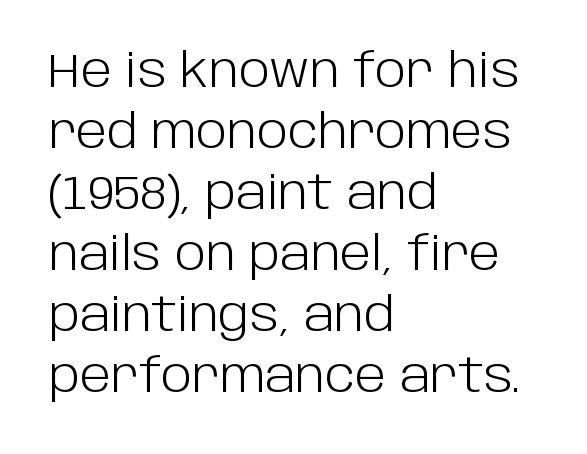
Honestly, the letter spacing is just normal — you wouldn't notice it. Each stroke keeps to a modest, everyday thickness or less. Honestly, there is no underline to notice here at all. Which margin do the lines hug? The left one — the right edge is uneven. Nope, no serifs anywhere on these letters. Spacing verdict: proportional, widths tailored to each character.
